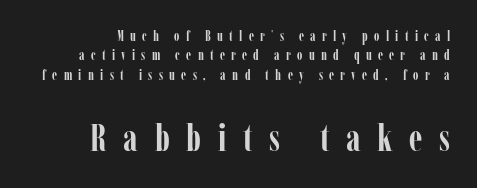
Does the lettering tilt? It doesn't — this is upright. Visually, the bottom section dominates because its glyphs are scaled up. Compared with typical body copy, the letter spacing here is much looser. A bare baseline throughout the passage.
